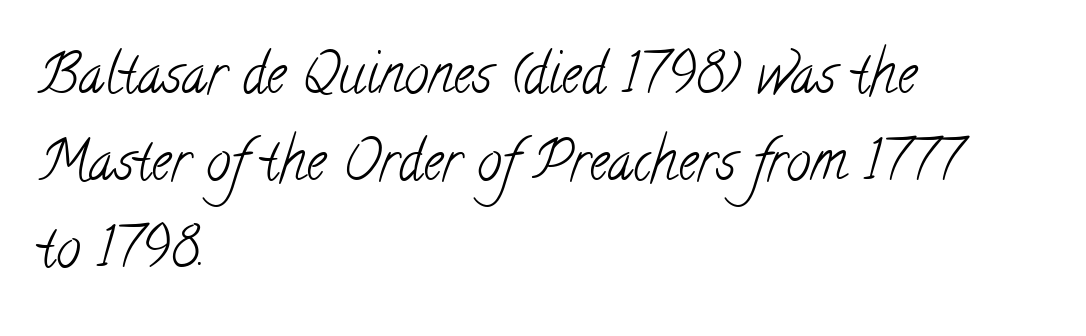
The image shows 55 px light, condensed serif type; set left-aligned, normal line spacing (1.58x), normal letter spacing, not underlined; low stroke contrast and a small x-height.
